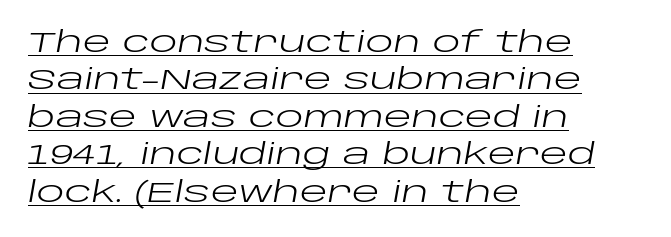
{"italic": "yes", "lean": "right", "slant_degrees": 10, "bold": "no", "weight": "regular", "width": "wide", "stroke_contrast": "low", "x_height": "large", "monospaced": "no", "underline": "yes", "align": "left", "line_spacing": "normal", "line_spacing_ratio": 1.29, "letter_spacing": "normal", "letter_spacing_em": 0.0, "glyph_px": 29}
